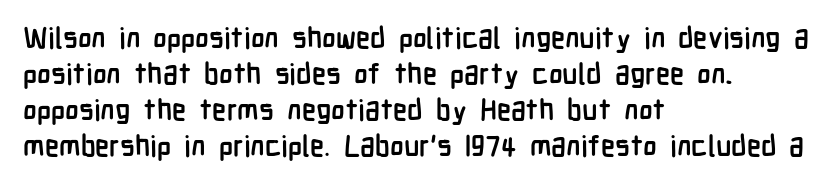
{"serif": "no", "italic": "no", "bold": "yes", "weight": "semibold", "width": "condensed", "stroke_contrast": "low", "x_height": "medium", "monospaced": "no", "underline": "no", "align": "left", "line_spacing_ratio": 1.24, "letter_spacing": "normal", "letter_spacing_em": 0.0, "glyph_px": 29}
